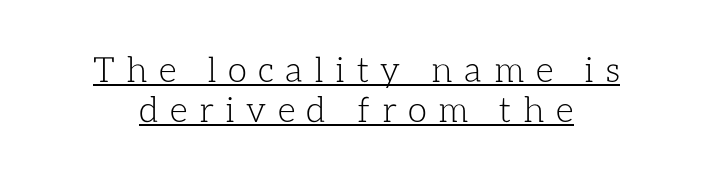
{"italic": "no", "bold": "no", "weight": "light", "width": "normal", "stroke_contrast": "low", "x_height": "medium", "monospaced": "no", "underline": "yes", "line_spacing": "tight", "line_spacing_ratio": 1.14, "letter_spacing": "wide", "letter_spacing_em": 0.32, "glyph_px": 35}
